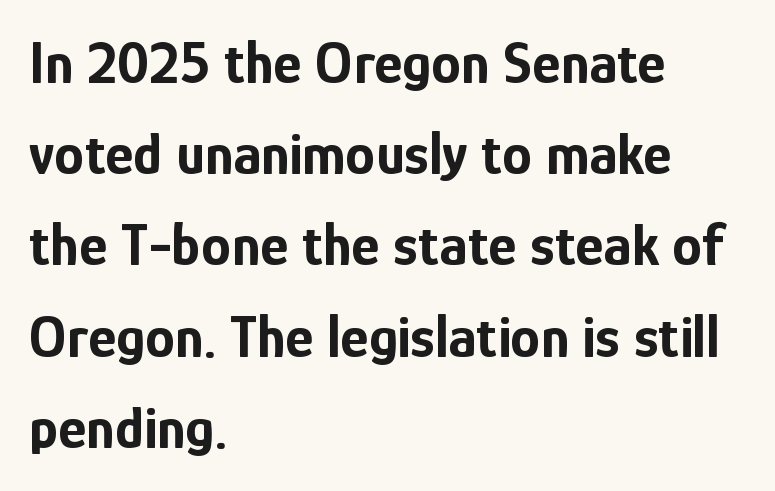
Q: Is the text bold? A: Yes.
Q: Is the text italic (slanted)? A: No, it is upright.
Q: Is the typeface a serif or a sans-serif typeface? A: Sans-serif.
Q: Is the text underlined? A: No.
Q: How is the paragraph aligned? A: Left-aligned.
Q: Is the spacing between letters normal or unusually wide? A: Normal.
Q: Is the spacing between lines tight, normal or loose? A: Normal.
Q: Width (condensed, normal, or wide)? A: Condensed.
Q: Stroke contrast? A: Low.
Q: x-height? A: Medium.
Q: Monospaced? A: No.
